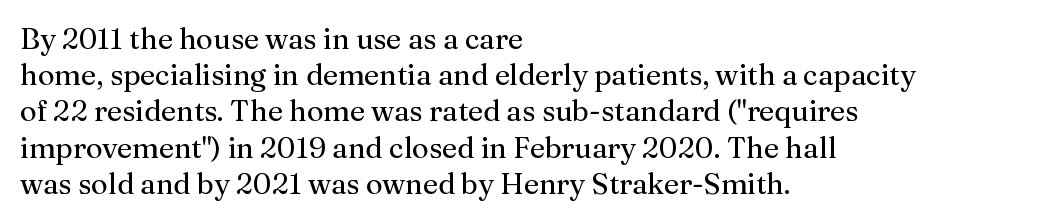
The image shows 29 px regular-weight serif type, upright; set left-aligned, normal line spacing (1.25x), normal letter spacing, not underlined; medium stroke contrast and a medium x-height.
